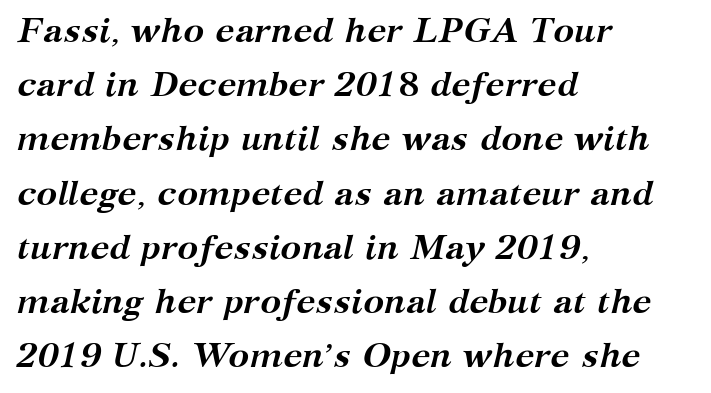
Q: Is the text bold? A: Yes.
Q: Is the text italic (slanted)? A: Yes, it leans right by about 12 degrees.
Q: Is the typeface a serif or a sans-serif typeface? A: Serif.
Q: Is the text underlined? A: No.
Q: How is the paragraph aligned? A: Left-aligned.
Q: Is the spacing between letters normal or unusually wide? A: Normal.
Q: Is the spacing between lines tight, normal or loose? A: Normal.
Q: Width (condensed, normal, or wide)? A: Normal.
Q: Stroke contrast? A: Medium.
Q: x-height? A: Medium.
Q: Monospaced? A: No.
